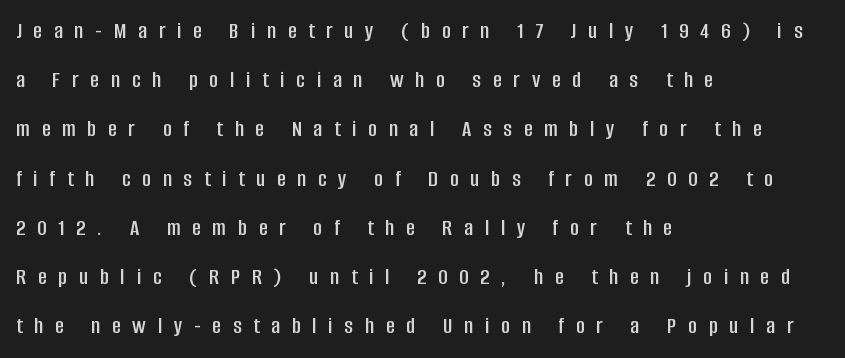
Q: Is the text italic (slanted)? A: No, it is upright.
Q: Is the text underlined? A: No.
Q: How is the paragraph aligned? A: Left-aligned.
Q: Is the spacing between letters normal or unusually wide? A: Unusually wide.
Q: Is the spacing between lines tight, normal or loose? A: Loose.
